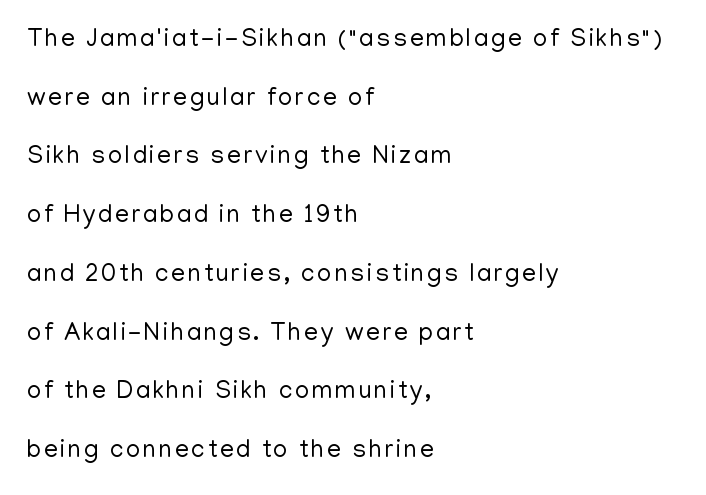
The rendering anchors every line to the left-hand side. The lettering holds an erect, upright posture throughout. Weight: in the light-to-regular range. This sample trades compactness for vertical openness between lines. Has an underline been added? It has not.
